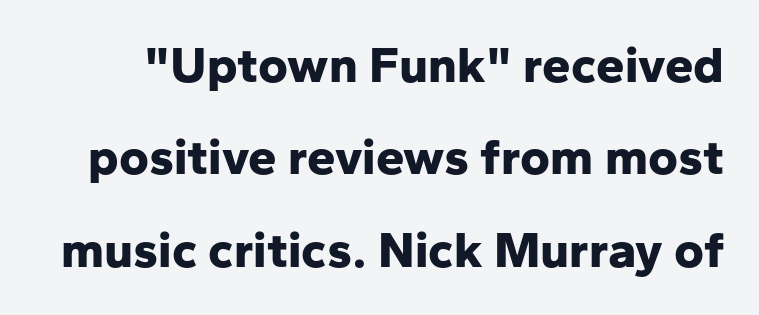
Q: Is the text bold? A: Yes.
Q: Is the text italic (slanted)? A: No, it is upright.
Q: Is the typeface a serif or a sans-serif typeface? A: Sans-serif.
Q: Is the text underlined? A: No.
Q: Is the spacing between letters normal or unusually wide? A: Normal.
Q: Width (condensed, normal, or wide)? A: Normal.
Q: Stroke contrast? A: Low.
Q: x-height? A: Medium.
Q: Monospaced? A: No.
